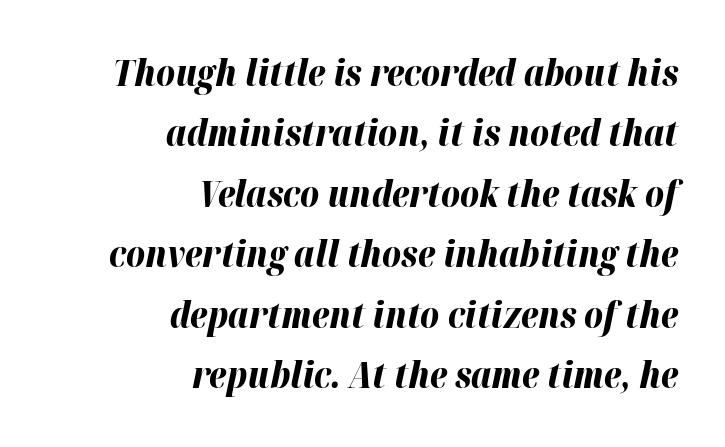
The image shows 36 px bold type, italic (leaning right); set right-aligned, normal line spacing (1.68x), normal letter spacing, not underlined; high stroke contrast and a medium x-height.
